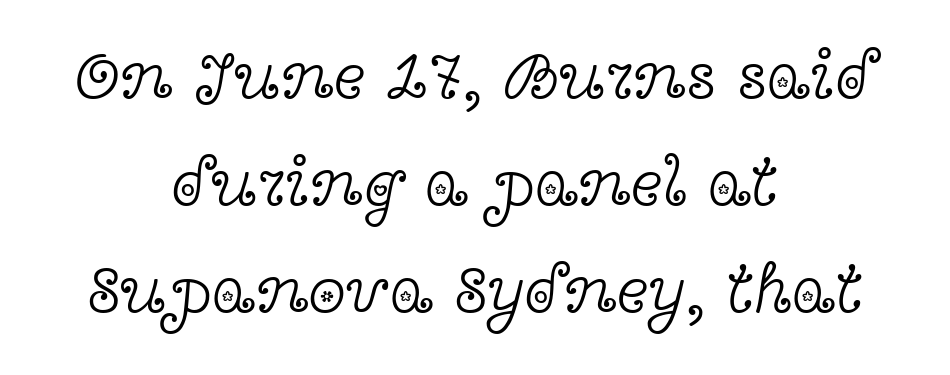
The image shows 68 px light, wide serif type; set centered, normal line spacing (1.57x), normal letter spacing, not underlined; a medium x-height.
